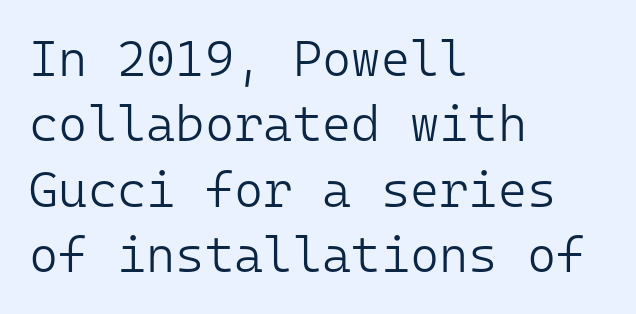
Weight class: somewhere from thin through regular. Glyph-to-glyph distance matches everyday printed text. The face used here is monospaced, like something from a code editor. All the whitespace from short lines collects on the right. Leading matches the norm, producing a regular column.
